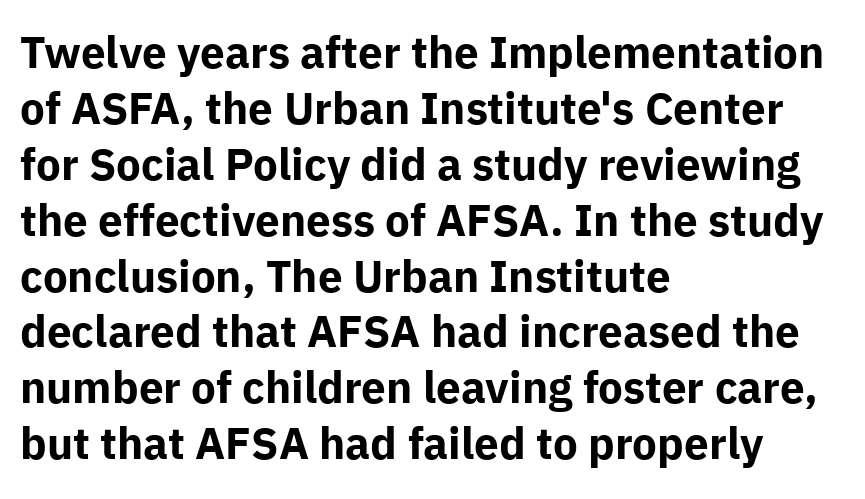
{"serif": "no", "italic": "no", "bold": "yes", "weight": "bold", "width": "normal", "stroke_contrast": "low", "x_height": "medium", "monospaced": "no", "underline": "no", "align": "left", "line_spacing": "normal", "line_spacing_ratio": 1.27, "letter_spacing": "normal", "letter_spacing_em": 0.0, "glyph_px": 44}
